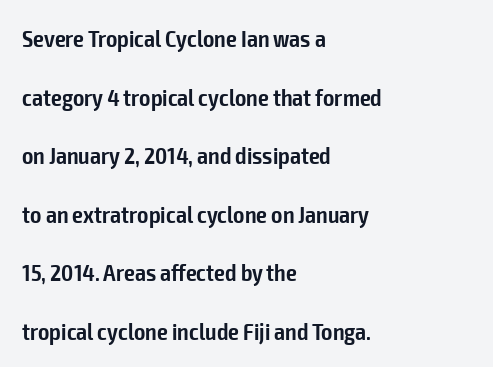
Q: Is the text bold? A: Semi-bold.
Q: Is the text italic (slanted)? A: No, it is upright.
Q: Is the text underlined? A: No.
Q: How is the paragraph aligned? A: Left-aligned.
Q: Is the spacing between letters normal or unusually wide? A: Normal.
Q: Is the spacing between lines tight, normal or loose? A: Loose.
